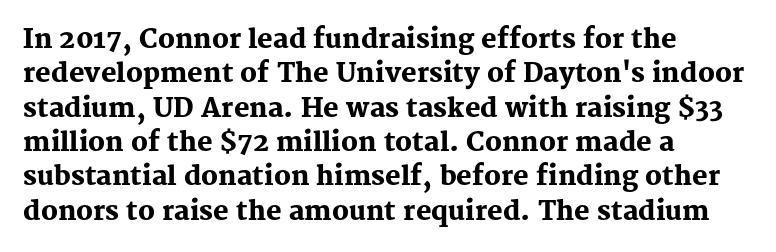
The image shows 26 px bold type, upright; set left-aligned, normal line spacing (1.32x), normal letter spacing, not underlined.
